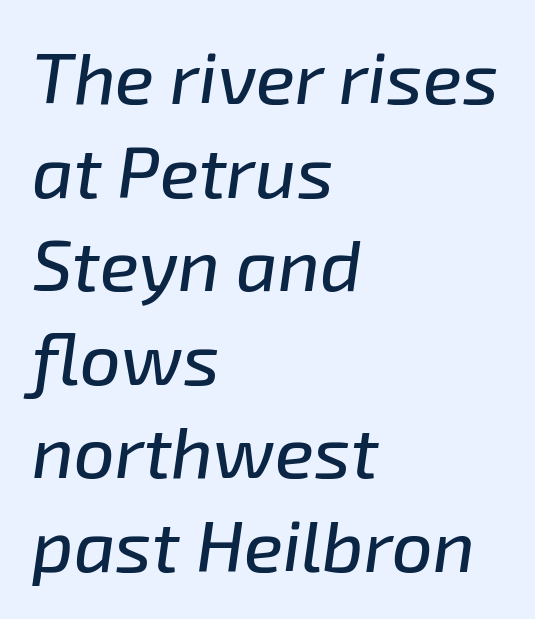
Lines of text with bare space underneath. These lines are set flush left with a ragged right edge. The designer left line spacing at the default. The letters are slanted; this is an italic face. The line texture is even and compact thanks to regular tracking.
